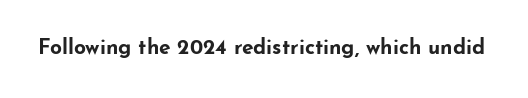
{"italic": "no", "bold": "yes", "underline": "no", "letter_spacing": "normal", "letter_spacing_em": 0.0, "glyph_px": 21}
